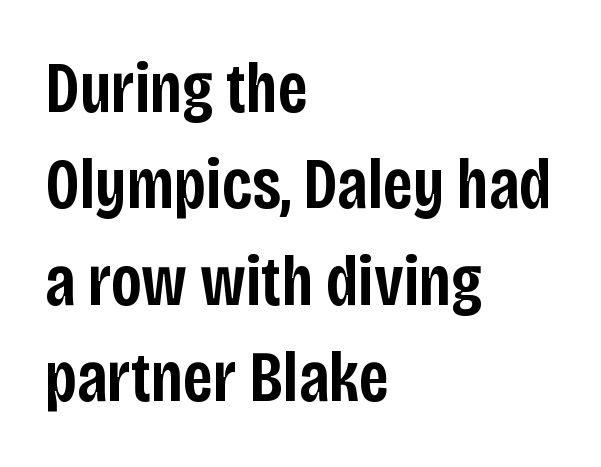
Q: Is the text bold? A: Semi-bold.
Q: Is the text italic (slanted)? A: No, it is upright.
Q: Is the typeface a serif or a sans-serif typeface? A: Sans-serif.
Q: Is the text underlined? A: No.
Q: How is the paragraph aligned? A: Left-aligned.
Q: Is the spacing between letters normal or unusually wide? A: Normal.
Q: Is the spacing between lines tight, normal or loose? A: Normal.
Q: Width (condensed, normal, or wide)? A: Condensed.
Q: Stroke contrast? A: Low.
Q: x-height? A: Large.
Q: Monospaced? A: No.
